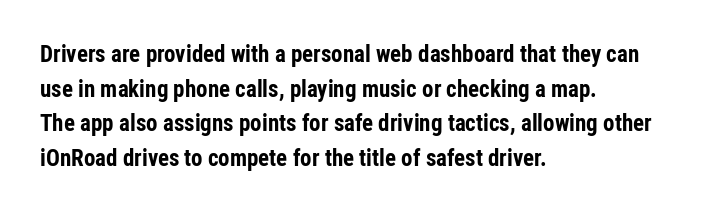
The image shows 23 px bold type, upright; set left-aligned, normal line spacing (1.51x), normal letter spacing, not underlined.
